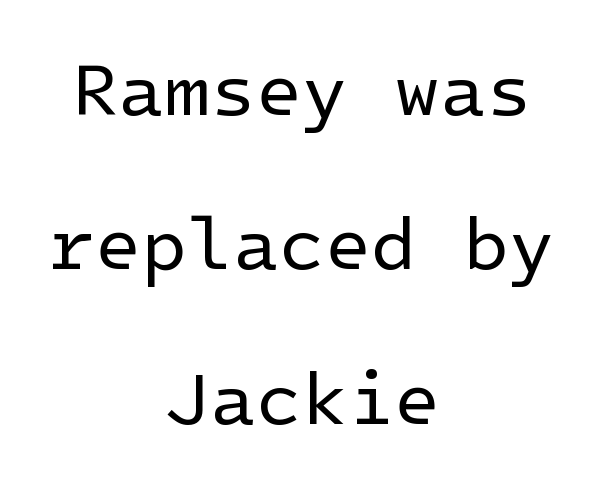
Q: Is the text bold? A: No.
Q: Is the text italic (slanted)? A: No, it is upright.
Q: Is the typeface a serif or a sans-serif typeface? A: Sans-serif.
Q: Is the text underlined? A: No.
Q: How is the paragraph aligned? A: Centered.
Q: Is the spacing between letters normal or unusually wide? A: Normal.
Q: Is the spacing between lines tight, normal or loose? A: Loose.
Q: Width (condensed, normal, or wide)? A: Normal.
Q: Stroke contrast? A: Low.
Q: x-height? A: Medium.
